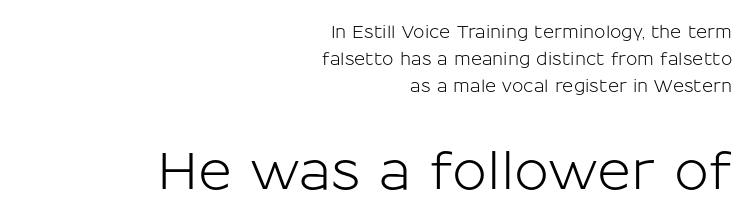
{"serif": "no", "italic": "no", "width": "normal", "stroke_contrast": "low", "x_height": "medium", "monospaced": "no", "underline": "no", "align": "right", "line_spacing": "normal", "line_spacing_ratio": 1.59, "letter_spacing": "normal", "letter_spacing_em": 0.0, "larger_block": "second", "size_ratio": 3.06, "glyph_px": 52}
